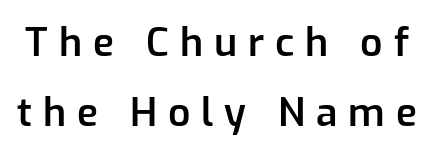
{"serif": "no", "italic": "no", "bold": "semi", "weight": "semibold", "width": "normal", "stroke_contrast": "low", "x_height": "medium", "monospaced": "no", "underline": "no", "line_spacing_ratio": 1.79, "letter_spacing": "wide", "letter_spacing_em": 0.28, "glyph_px": 39}
